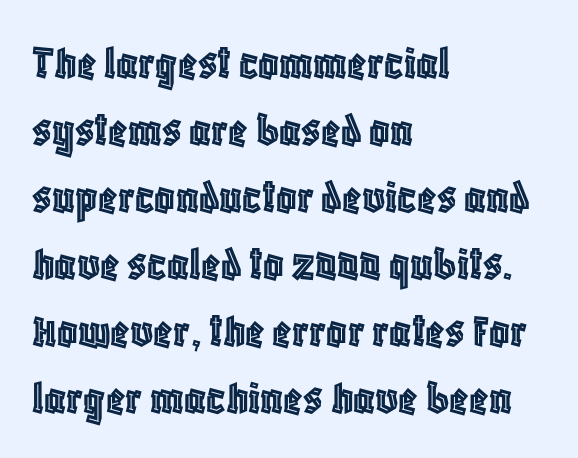
{"italic": "no", "width": "condensed", "x_height": "large", "monospaced": "no", "underline": "no", "align": "left", "line_spacing": "normal", "line_spacing_ratio": 1.34, "letter_spacing": "normal", "letter_spacing_em": 0.0, "glyph_px": 50}
